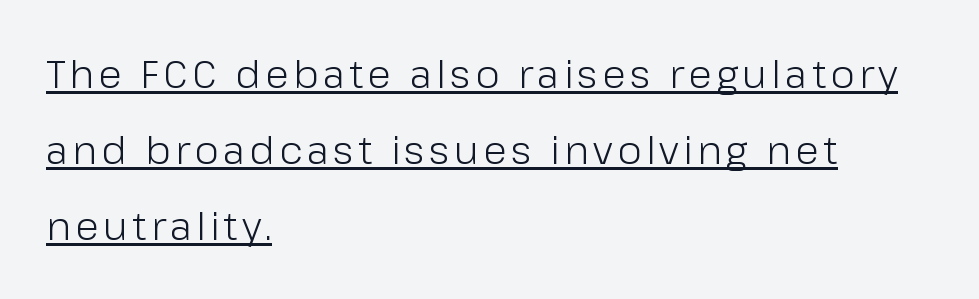
The typesetter has applied underlining to the passage shown. This sample is left-justified, so line endings fall wherever the words run out. Each letter keeps its own natural width here, so spacing adapts to shape. The rendering uses a large line-height, opening up the rows.
